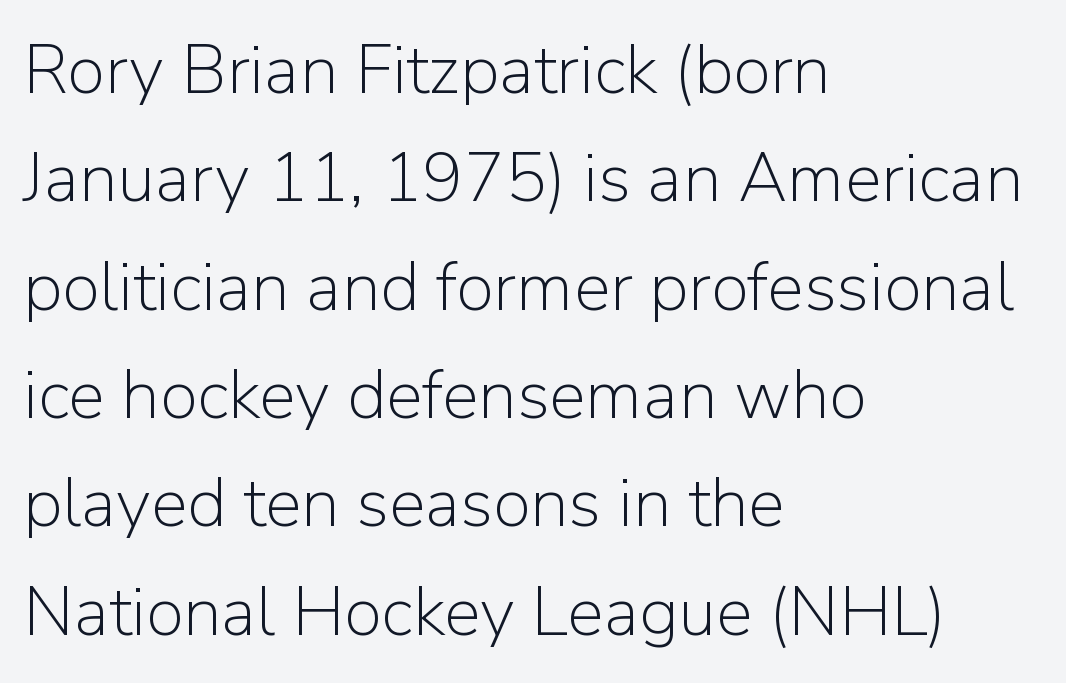
Q: Is the text bold? A: No.
Q: Is the text italic (slanted)? A: No, it is upright.
Q: Is the typeface a serif or a sans-serif typeface? A: Sans-serif.
Q: Is the text underlined? A: No.
Q: How is the paragraph aligned? A: Left-aligned.
Q: Is the spacing between letters normal or unusually wide? A: Normal.
Q: Is the spacing between lines tight, normal or loose? A: Normal.
Q: Width (condensed, normal, or wide)? A: Normal.
Q: Stroke contrast? A: Low.
Q: x-height? A: Medium.
Q: Monospaced? A: No.
